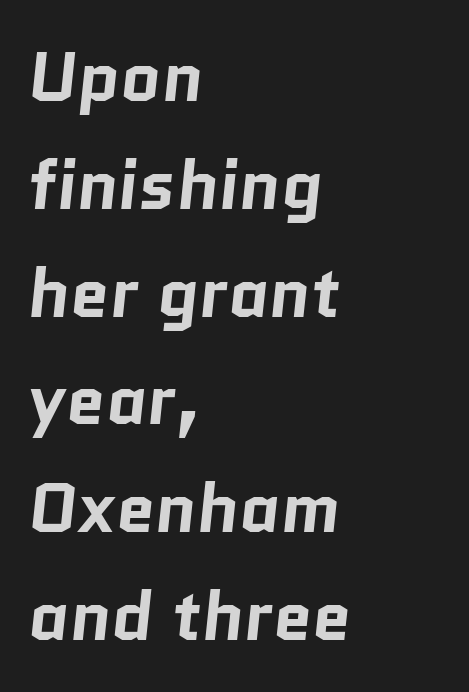
The image shows 70 px bold sans-serif type; set left-aligned, normal line spacing (1.54x), normal letter spacing, not underlined; low stroke contrast and a medium x-height.
